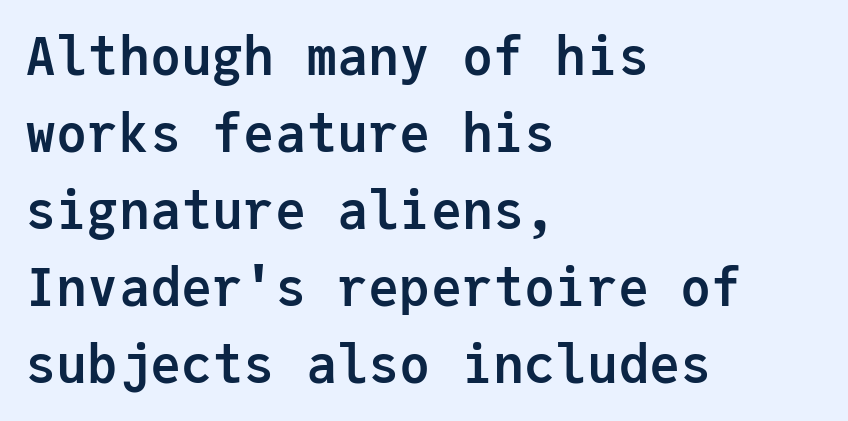
Does the copy run flush right? No — it runs flush left. No word sits above an underline. Baseline-to-baseline distance is the conventional proportion of letter height. Italic: no, the glyphs are upright roman.
